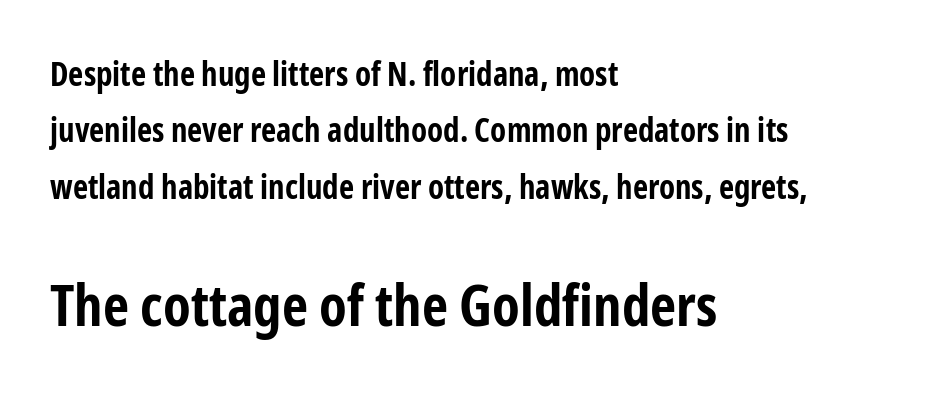
Q: Is the text bold? A: Yes.
Q: Is the text italic (slanted)? A: No, it is upright.
Q: Is the typeface a serif or a sans-serif typeface? A: Sans-serif.
Q: Is the text underlined? A: No.
Q: How is the paragraph aligned? A: Left-aligned.
Q: Is the spacing between letters normal or unusually wide? A: Normal.
Q: Which block of text is set in a larger size, the first (top) or the second (bottom)? A: The second (bottom) one.
Q: Width (condensed, normal, or wide)? A: Condensed.
Q: Stroke contrast? A: Low.
Q: x-height? A: Medium.
Q: Monospaced? A: No.
